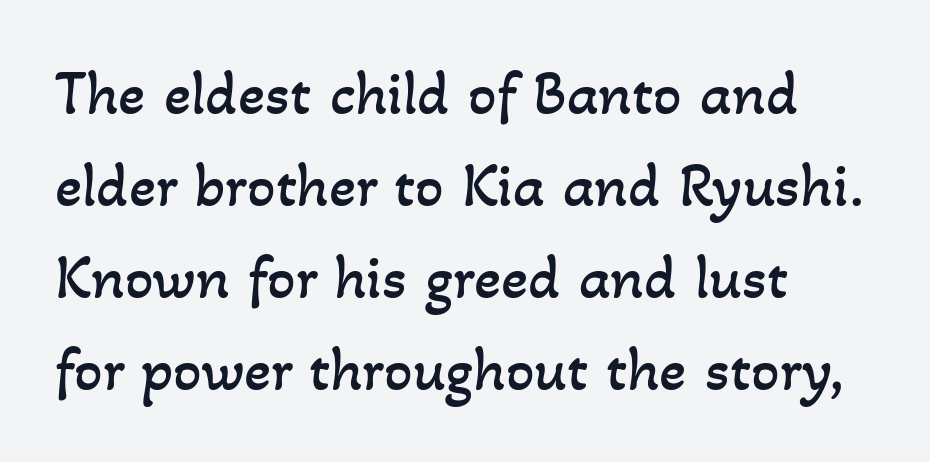
Q: Is the text bold? A: No.
Q: Is the text underlined? A: No.
Q: How is the paragraph aligned? A: Left-aligned.
Q: Is the spacing between letters normal or unusually wide? A: Normal.
Q: Is the spacing between lines tight, normal or loose? A: Normal.
Q: Width (condensed, normal, or wide)? A: Normal.
Q: Stroke contrast? A: Low.
Q: x-height? A: Small.
Q: Monospaced? A: No.
